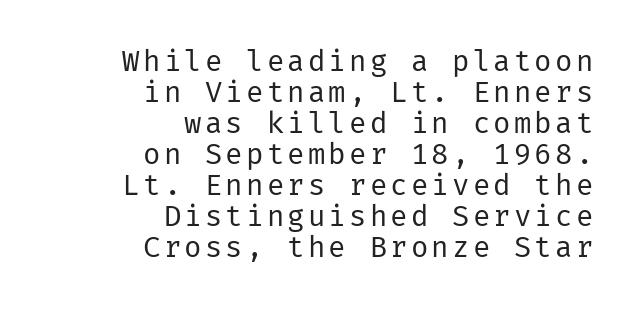
The image shows 29 px regular-weight sans-serif type, upright; set right-aligned, tight line spacing (1.07x), not underlined; low stroke contrast and a medium x-height.
